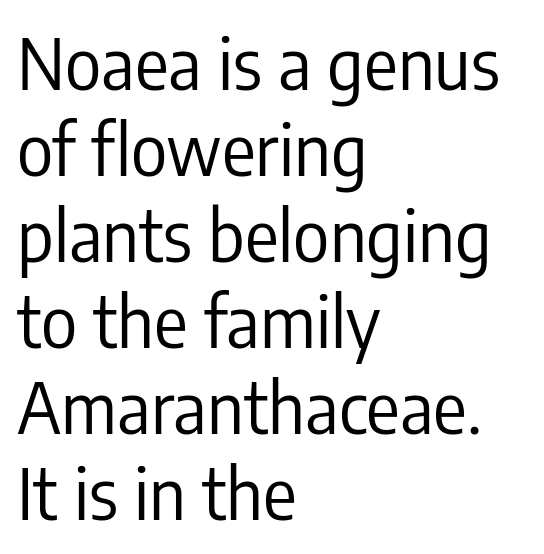
{"serif": "no", "italic": "no", "bold": "no", "weight": "regular", "width": "condensed", "stroke_contrast": "low", "x_height": "medium", "monospaced": "no", "underline": "no", "align": "left", "line_spacing_ratio": 1.23, "letter_spacing": "normal", "letter_spacing_em": 0.0, "glyph_px": 70}
